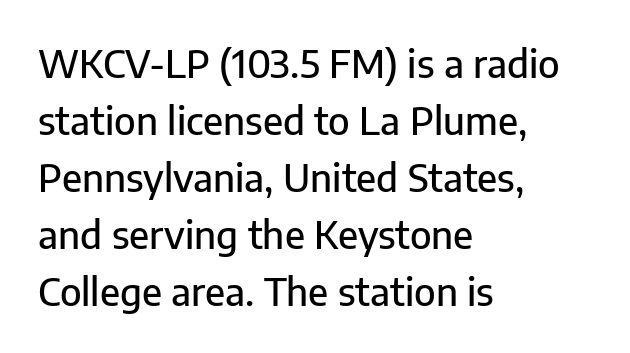
Q: Is the text italic (slanted)? A: No, it is upright.
Q: Is the typeface a serif or a sans-serif typeface? A: Sans-serif.
Q: Is the text underlined? A: No.
Q: How is the paragraph aligned? A: Left-aligned.
Q: Is the spacing between letters normal or unusually wide? A: Normal.
Q: Is the spacing between lines tight, normal or loose? A: Normal.
Q: Width (condensed, normal, or wide)? A: Normal.
Q: Stroke contrast? A: Low.
Q: x-height? A: Medium.
Q: Monospaced? A: No.
